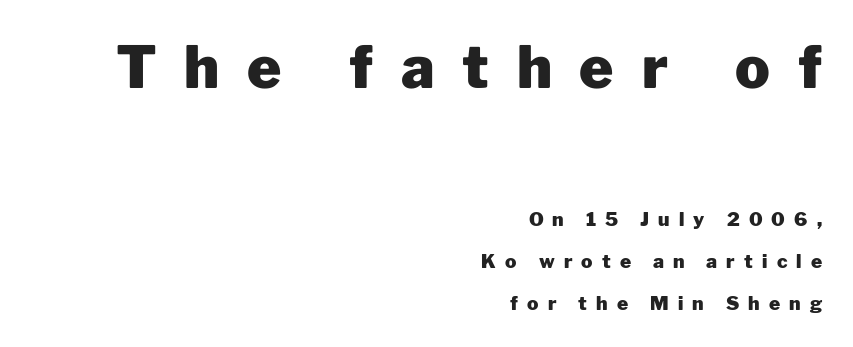
The image shows 58 px heavy sans-serif type, upright; set right-aligned, loose line spacing (2.23x), unusually wide letter spacing (+0.48 em), not underlined; the first (top) block is 3.05x larger; low stroke contrast and a medium x-height.
